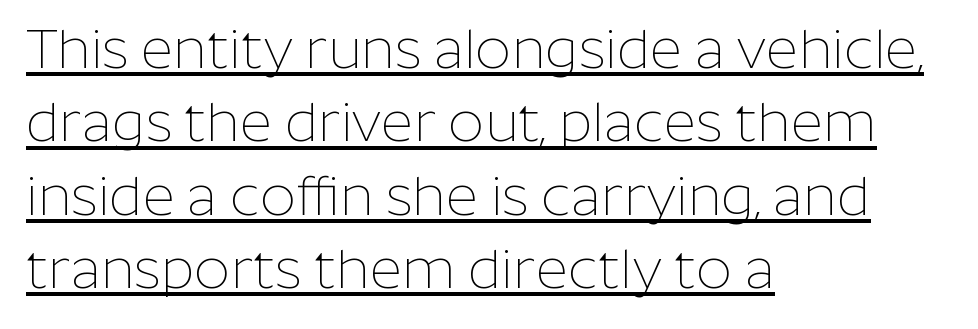
Q: Is the text bold? A: No.
Q: Is the text italic (slanted)? A: No, it is upright.
Q: Is the typeface a serif or a sans-serif typeface? A: Sans-serif.
Q: Is the text underlined? A: Yes.
Q: How is the paragraph aligned? A: Left-aligned.
Q: Is the spacing between letters normal or unusually wide? A: Normal.
Q: Is the spacing between lines tight, normal or loose? A: Normal.
Q: Width (condensed, normal, or wide)? A: Normal.
Q: Stroke contrast? A: Low.
Q: x-height? A: Medium.
Q: Monospaced? A: No.
